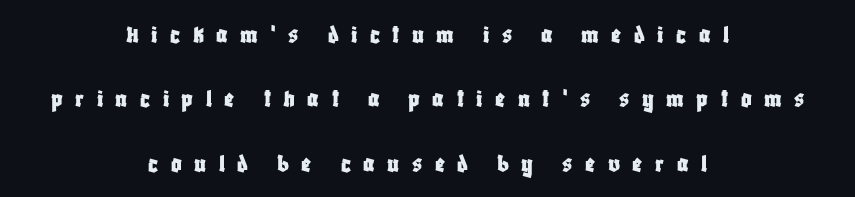
The image shows 26 px text type, upright; set centered, loose line spacing (2.48x), unusually wide letter spacing (+0.48 em), not underlined.
